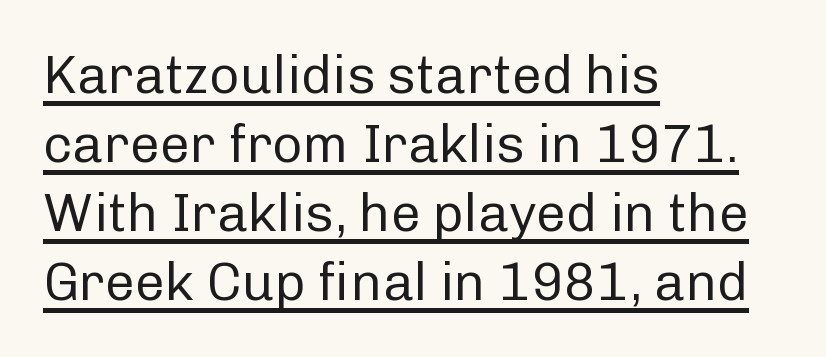
The image shows 53 px regular-weight sans-serif type, upright; set left-aligned, normal line spacing (1.3x), normal letter spacing, underlined; low stroke contrast and a medium x-height.
